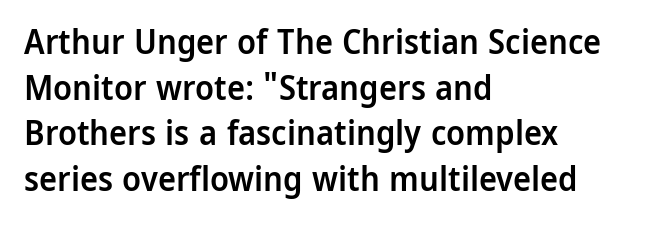
Q: Is the text bold? A: Semi-bold.
Q: Is the text italic (slanted)? A: No, it is upright.
Q: Is the typeface a serif or a sans-serif typeface? A: Sans-serif.
Q: Is the text underlined? A: No.
Q: How is the paragraph aligned? A: Left-aligned.
Q: Is the spacing between letters normal or unusually wide? A: Normal.
Q: Is the spacing between lines tight, normal or loose? A: Normal.
Q: Width (condensed, normal, or wide)? A: Normal.
Q: Stroke contrast? A: Low.
Q: x-height? A: Medium.
Q: Monospaced? A: No.
